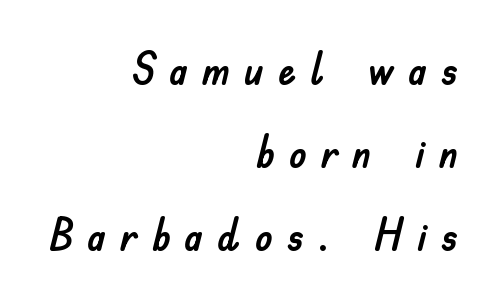
Q: Is the text italic (slanted)? A: Yes.
Q: Is the typeface a serif or a sans-serif typeface? A: Sans-serif.
Q: Is the text underlined? A: No.
Q: How is the paragraph aligned? A: Right-aligned.
Q: Is the spacing between letters normal or unusually wide? A: Unusually wide.
Q: Width (condensed, normal, or wide)? A: Normal.
Q: Stroke contrast? A: Low.
Q: x-height? A: Small.
Q: Monospaced? A: No.
